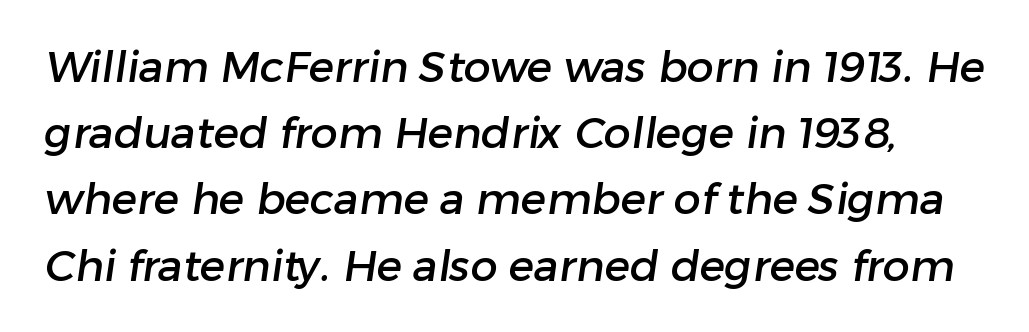
{"serif": "no", "width": "normal", "stroke_contrast": "low", "x_height": "medium", "monospaced": "no", "underline": "no", "line_spacing": "normal", "line_spacing_ratio": 1.54, "letter_spacing": "normal", "letter_spacing_em": 0.0, "glyph_px": 43}
